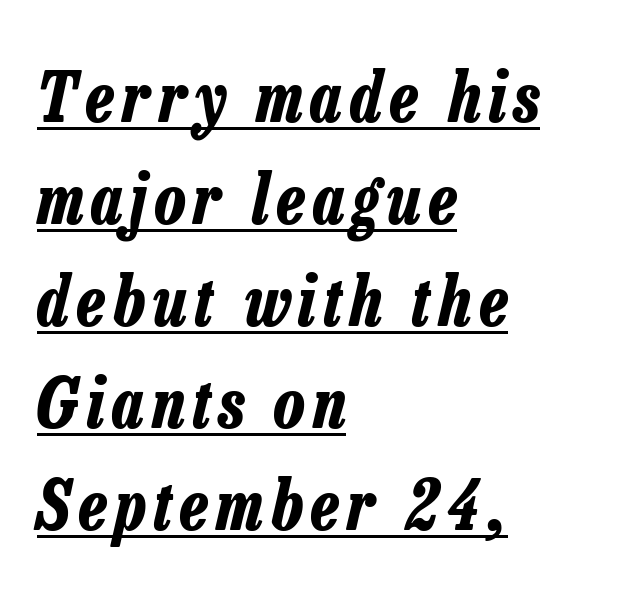
Q: Is the text bold? A: Yes.
Q: Is the text italic (slanted)? A: Yes, it leans right by about 13 degrees.
Q: Is the text underlined? A: Yes.
Q: How is the paragraph aligned? A: Left-aligned.
Q: Is the spacing between lines tight, normal or loose? A: Normal.
Q: Width (condensed, normal, or wide)? A: Condensed.
Q: Stroke contrast? A: Low.
Q: x-height? A: Medium.
Q: Monospaced? A: No.
